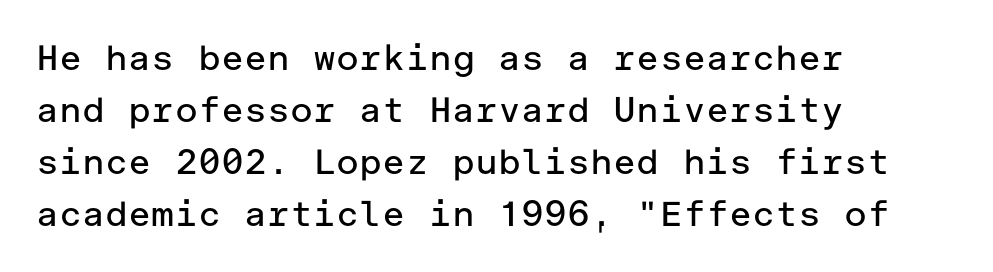
{"serif": "no", "italic": "no", "bold": "no", "weight": "regular", "width": "normal", "stroke_contrast": "low", "x_height": "medium", "underline": "no", "align": "left", "line_spacing": "normal", "line_spacing_ratio": 1.49, "letter_spacing": "normal", "letter_spacing_em": 0.0, "glyph_px": 35}
